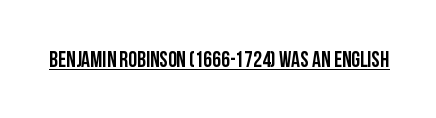
{"italic": "no", "underline": "yes", "letter_spacing": "normal", "letter_spacing_em": 0.0, "glyph_px": 22}
